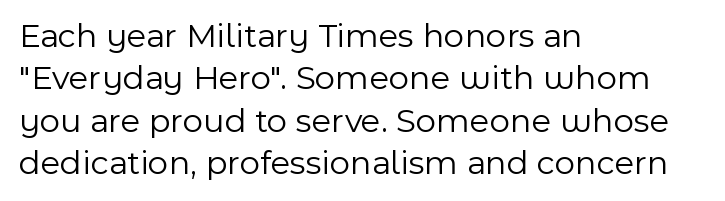
Does the lettering tilt? It doesn't — this is upright. Horizontal alignment here is leftward, the default for most running prose. Counters stay open thanks to moderate or lighter strokes. The glyphs in this specimen are sans serif.
